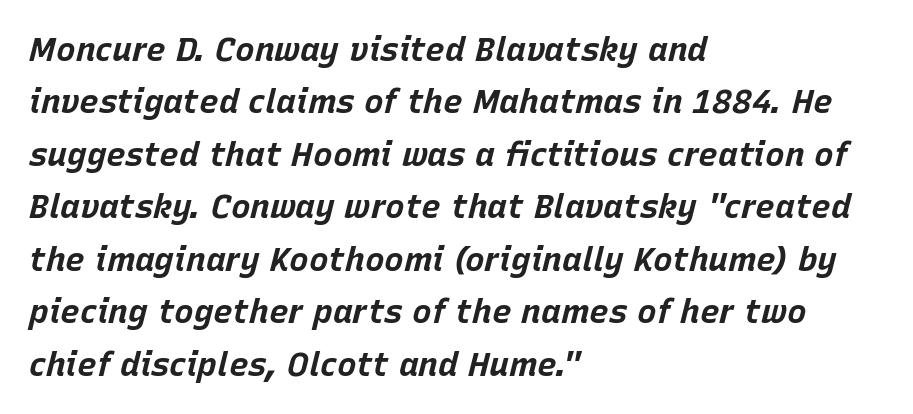
Successive baselines arrive at the customary interval. Caption: standard tracking, unaltered. Yep, that's italic — everything's leaning. The face used here is proportionally spaced, like ordinary book or web type.
